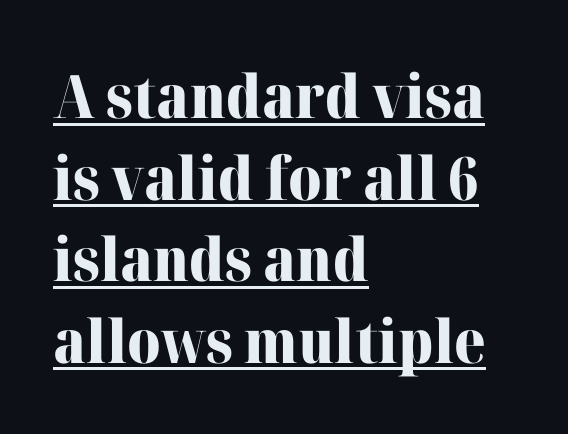
{"serif": "yes", "italic": "no", "bold": "yes", "weight": "heavy", "width": "normal", "stroke_contrast": "high", "x_height": "medium", "monospaced": "no", "underline": "yes", "align": "left", "line_spacing": "normal", "line_spacing_ratio": 1.36, "letter_spacing": "normal", "letter_spacing_em": 0.0, "glyph_px": 60}
